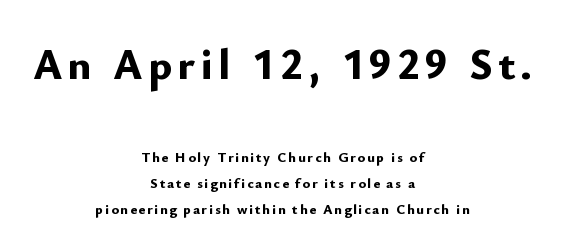
{"serif": "no", "italic": "no", "bold": "yes", "weight": "bold", "width": "normal", "stroke_contrast": "low", "x_height": "small", "monospaced": "no", "underline": "no", "align": "center", "line_spacing_ratio": 1.85, "larger_block": "first", "size_ratio": 3.07, "glyph_px": 43}
